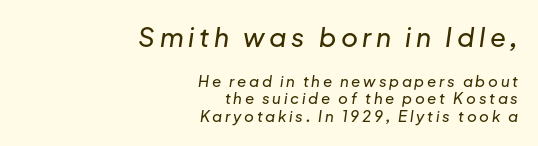
Q: Is the text italic (slanted)? A: Yes, it leans right by about 8 degrees.
Q: Is the text underlined? A: No.
Q: How is the paragraph aligned? A: Right-aligned.
Q: Which block of text is set in a larger size, the first (top) or the second (bottom)? A: The first (top) one.
